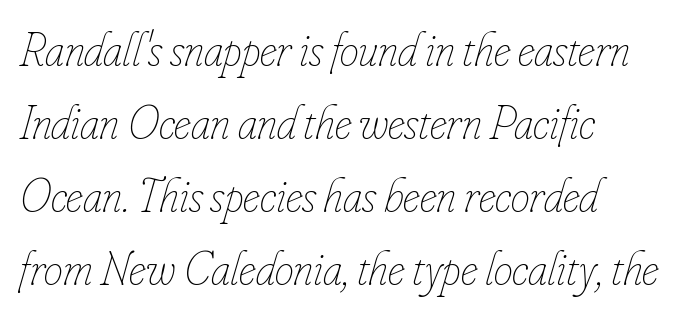
Notice how descenders clear the ascenders below comfortably — that's standard leading. These lines stack with their left ends in a neat column. The gaps between neighbouring characters are ordinary and unremarkable. This sample uses an oblique cut, with every glyph tilted off the vertical. Check the space under the baseline: it is left empty. The weight tops out at a normal text grade.
